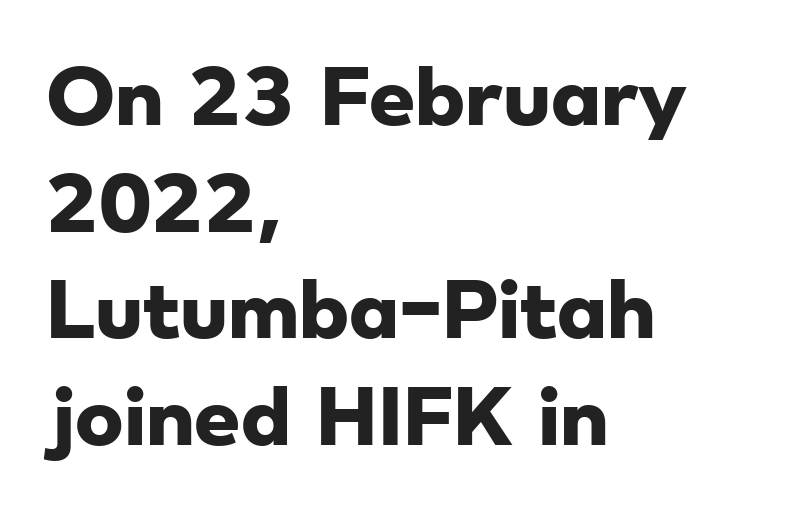
{"serif": "no", "bold": "yes", "weight": "heavy", "width": "wide", "stroke_contrast": "low", "x_height": "small", "monospaced": "no", "underline": "no", "align": "left", "line_spacing": "normal", "line_spacing_ratio": 1.46, "letter_spacing": "normal", "letter_spacing_em": 0.0, "glyph_px": 73}
